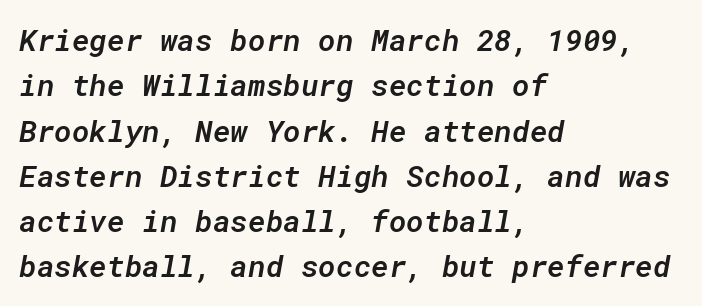
The image shows 30 px semibold type, italic (leaning right), monospaced; set left-aligned, normal line spacing (1.51x), normal letter spacing, not underlined; low stroke contrast and a medium x-height.
